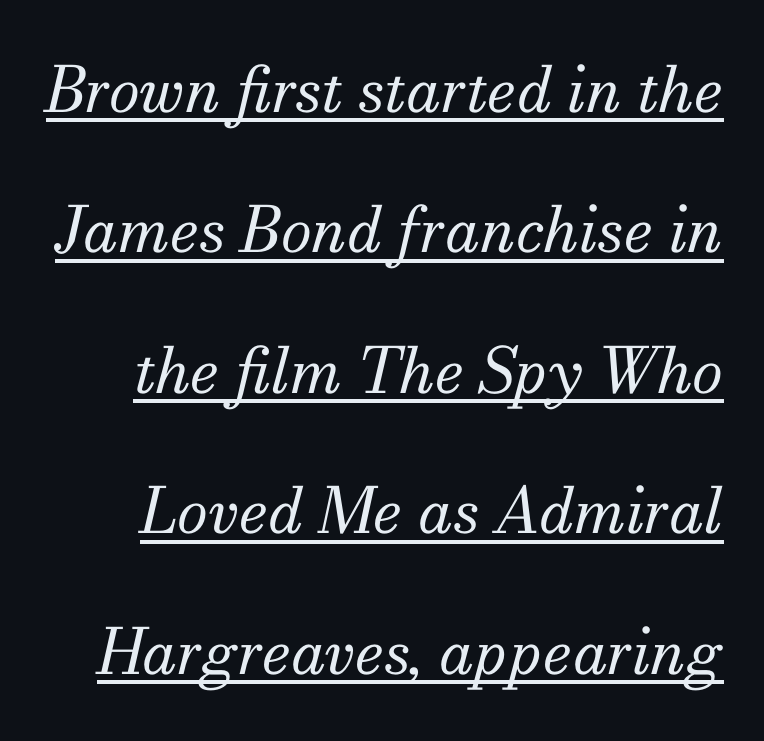
{"serif": "yes", "italic": "yes", "lean": "right", "slant_degrees": 13, "bold": "no", "weight": "regular", "width": "normal", "stroke_contrast": "medium", "x_height": "small", "monospaced": "no", "underline": "yes", "line_spacing": "loose", "line_spacing_ratio": 2.23, "letter_spacing": "normal", "letter_spacing_em": 0.0, "glyph_px": 63}
